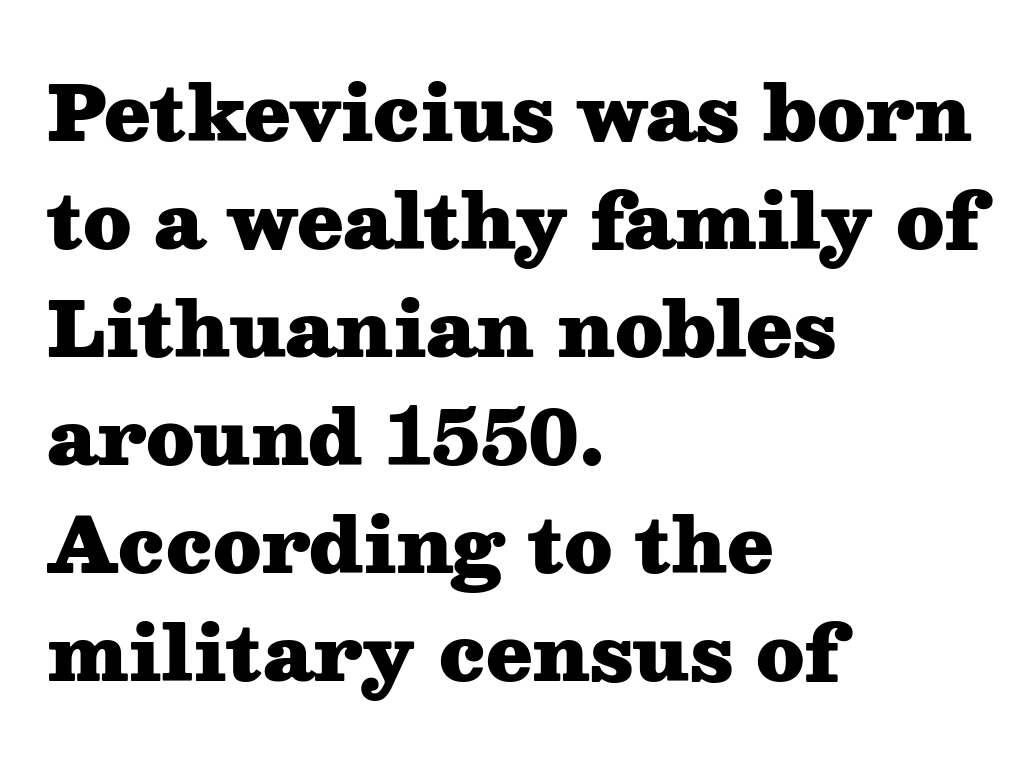
{"serif": "yes", "italic": "no", "bold": "yes", "weight": "heavy", "width": "wide", "stroke_contrast": "medium", "x_height": "medium", "monospaced": "no", "underline": "no", "align": "left", "line_spacing": "normal", "line_spacing_ratio": 1.44, "letter_spacing": "normal", "letter_spacing_em": 0.0, "glyph_px": 75}
